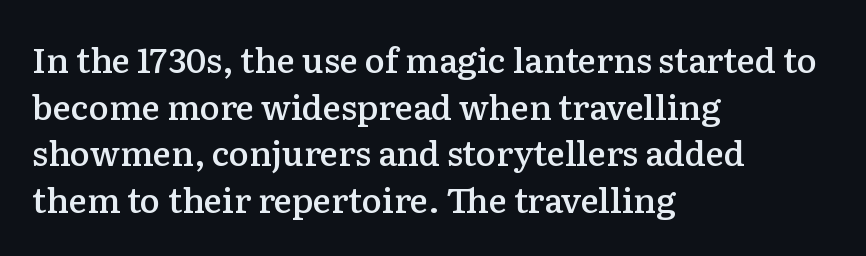
The image shows 34 px semibold serif type, upright; set left-aligned, normal line spacing (1.37x), normal letter spacing, not underlined; low stroke contrast and a medium x-height.
